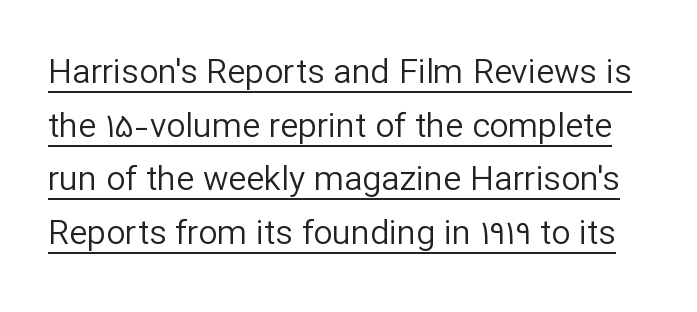
{"serif": "no", "italic": "no", "bold": "no", "weight": "regular", "width": "normal", "stroke_contrast": "low", "x_height": "medium", "monospaced": "no", "underline": "yes", "line_spacing": "normal", "line_spacing_ratio": 1.58, "letter_spacing": "normal", "letter_spacing_em": 0.0, "glyph_px": 34}
